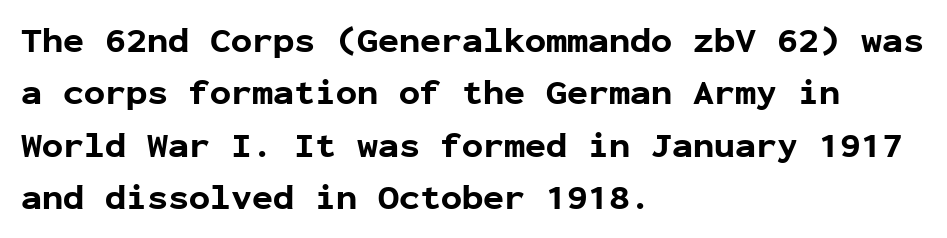
{"serif": "no", "italic": "no", "bold": "yes", "weight": "bold", "width": "normal", "stroke_contrast": "low", "x_height": "medium", "monospaced": "yes", "underline": "no", "align": "left", "line_spacing": "normal", "line_spacing_ratio": 1.5, "letter_spacing": "normal", "letter_spacing_em": 0.0, "glyph_px": 35}
